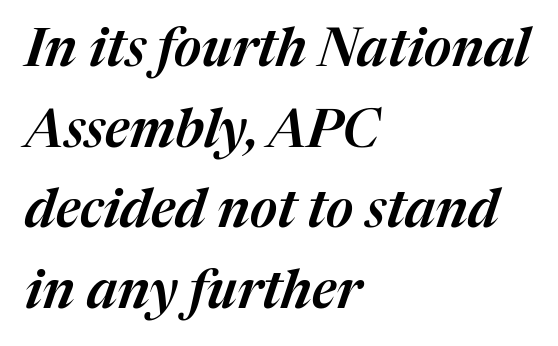
{"italic": "yes", "lean": "right", "slant_degrees": 17, "width": "normal", "stroke_contrast": "medium", "x_height": "medium", "monospaced": "no", "underline": "no", "align": "left", "line_spacing": "normal", "line_spacing_ratio": 1.52, "letter_spacing": "normal", "letter_spacing_em": 0.0, "glyph_px": 53}
